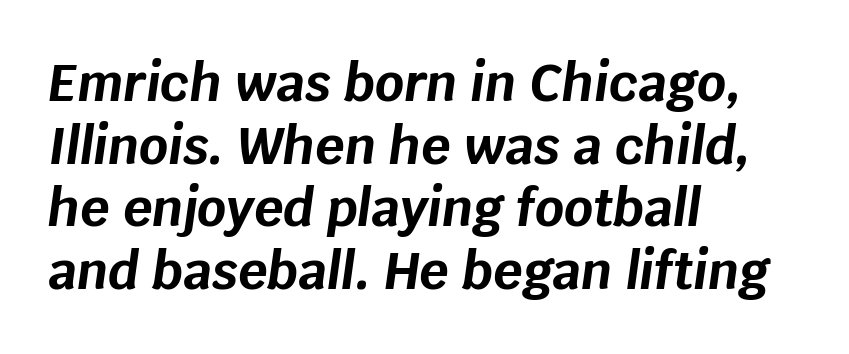
Compared with an ordinary text face, these strokes are far heavier — a full bold. The compositor pushed each line to the left boundary. Glance below the letters and you will spot only blank space. The passage shown has conventional tracking throughout. Character widths vary here, with narrow letters taking less room than wide ones. The face used here has a pronounced slope to its letters.
